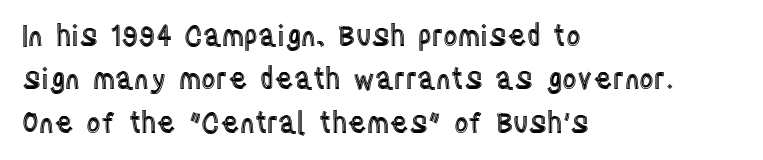
{"italic": "no", "width": "condensed", "x_height": "large", "monospaced": "no", "underline": "no", "align": "left", "line_spacing": "normal", "line_spacing_ratio": 1.55, "letter_spacing": "normal", "letter_spacing_em": 0.0, "glyph_px": 28}
